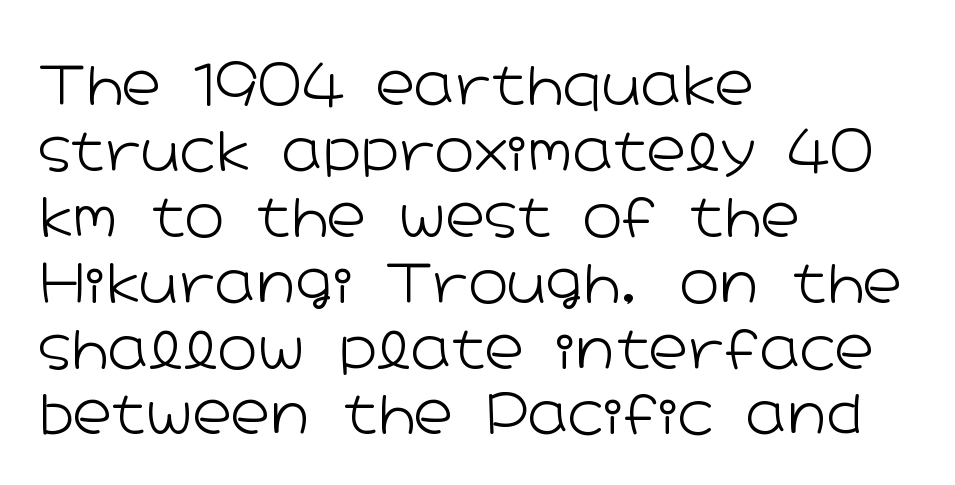
The image shows 54 px light, wide sans-serif type, upright; set left-aligned, line spacing 1.22x, normal letter spacing, not underlined; low stroke contrast and a medium x-height.
